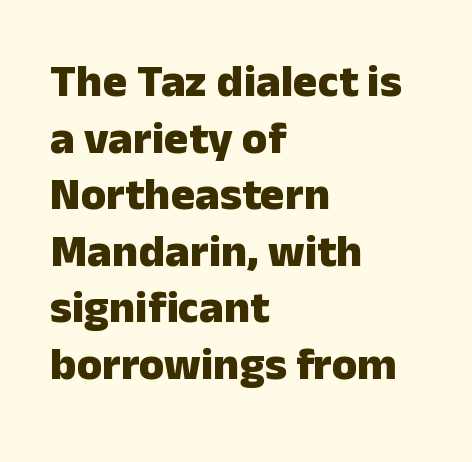
Q: Is the text bold? A: Yes.
Q: Is the text italic (slanted)? A: No, it is upright.
Q: Is the typeface a serif or a sans-serif typeface? A: Sans-serif.
Q: Is the text underlined? A: No.
Q: How is the paragraph aligned? A: Left-aligned.
Q: Is the spacing between letters normal or unusually wide? A: Normal.
Q: Width (condensed, normal, or wide)? A: Normal.
Q: Stroke contrast? A: Low.
Q: x-height? A: Medium.
Q: Monospaced? A: No.
